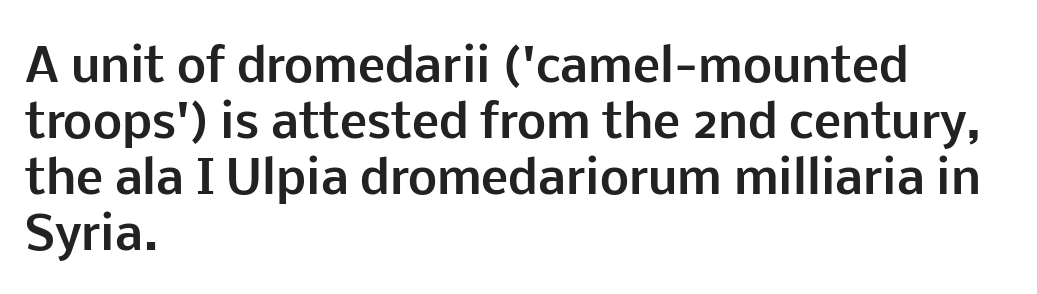
{"serif": "no", "italic": "no", "bold": "yes", "weight": "bold", "width": "normal", "stroke_contrast": "low", "x_height": "medium", "monospaced": "no", "underline": "no", "align": "left", "line_spacing_ratio": 1.22, "letter_spacing": "normal", "letter_spacing_em": 0.0, "glyph_px": 46}
